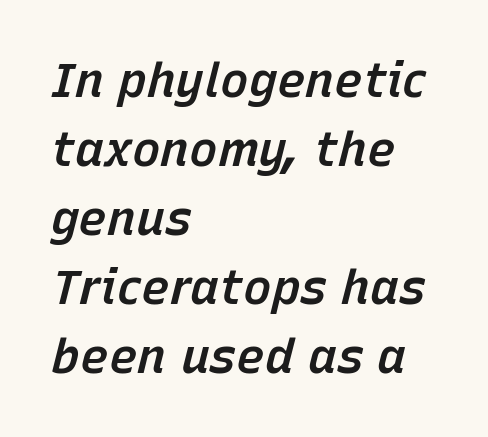
Q: Is the text bold? A: Semi-bold.
Q: Is the text italic (slanted)? A: Yes, it leans right by about 15 degrees.
Q: Is the text underlined? A: No.
Q: How is the paragraph aligned? A: Left-aligned.
Q: Is the spacing between letters normal or unusually wide? A: Normal.
Q: Is the spacing between lines tight, normal or loose? A: Normal.
Q: Width (condensed, normal, or wide)? A: Normal.
Q: Stroke contrast? A: Low.
Q: x-height? A: Medium.
Q: Monospaced? A: No.
